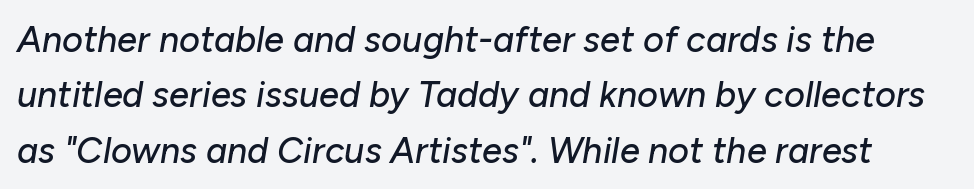
The designer left line spacing at the default. Spacing verdict: proportional, widths tailored to each character. Caption: standard tracking, unaltered. Any mark beneath the type? The region is blank.
